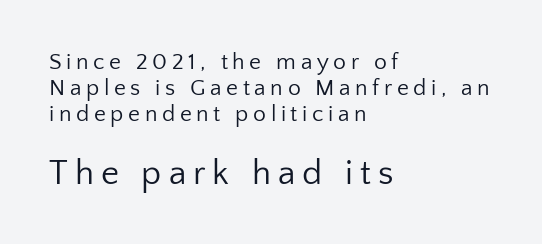
Q: Is the text bold? A: No.
Q: Is the text italic (slanted)? A: No, it is upright.
Q: Is the typeface a serif or a sans-serif typeface? A: Sans-serif.
Q: Is the text underlined? A: No.
Q: How is the paragraph aligned? A: Left-aligned.
Q: Is the spacing between letters normal or unusually wide? A: Unusually wide.
Q: Is the spacing between lines tight, normal or loose? A: Tight.
Q: Which block of text is set in a larger size, the first (top) or the second (bottom)? A: The second (bottom) one.
Q: Width (condensed, normal, or wide)? A: Normal.
Q: Stroke contrast? A: Low.
Q: x-height? A: Medium.
Q: Monospaced? A: No.
